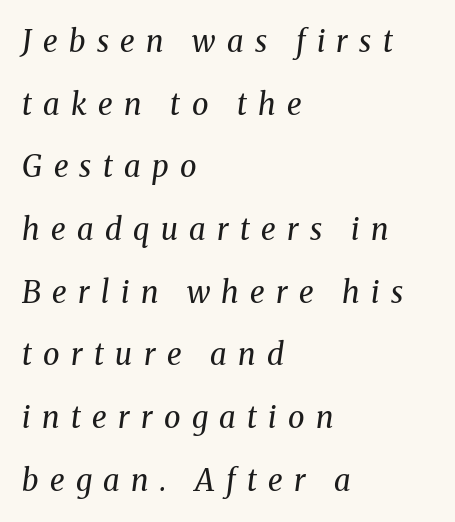
The image shows 30 px regular-weight serif type, italic (leaning right); set left-aligned, loose line spacing (2.09x), unusually wide letter spacing (+0.38 em), not underlined; medium stroke contrast and a medium x-height.
